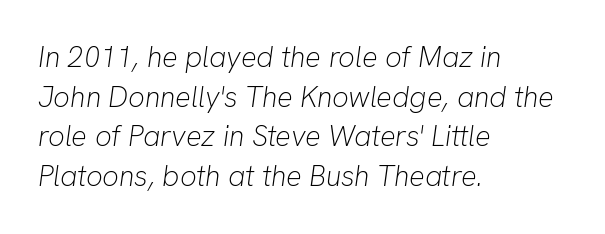
Nobody touched the tracking dial on this one. A light-to-regular cut is what we see here. You could not count columns in this text — the font is proportionally spaced. Interline gaps are of average width in this sample. Plain, unruled lines of type.
